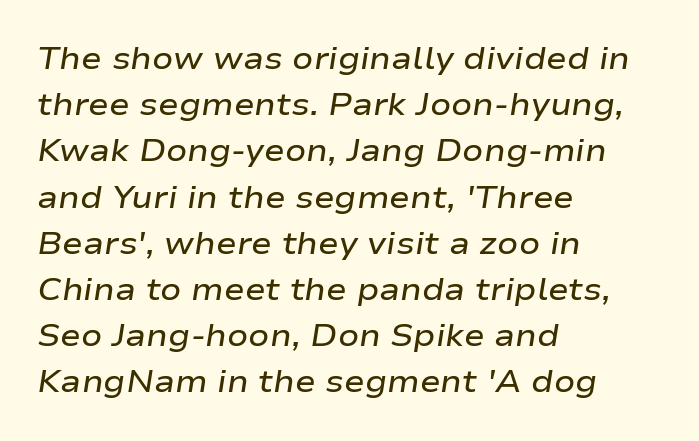
The passage shown is typed in a proportional face where columns would drift. What stands out about the letter spacing? Nothing — it is the standard amount. Is there much room between lines? A standard amount, neither cramped nor airy. It's the slanting kind of type. Every row of glyphs begins at an identical x-position on the left.
